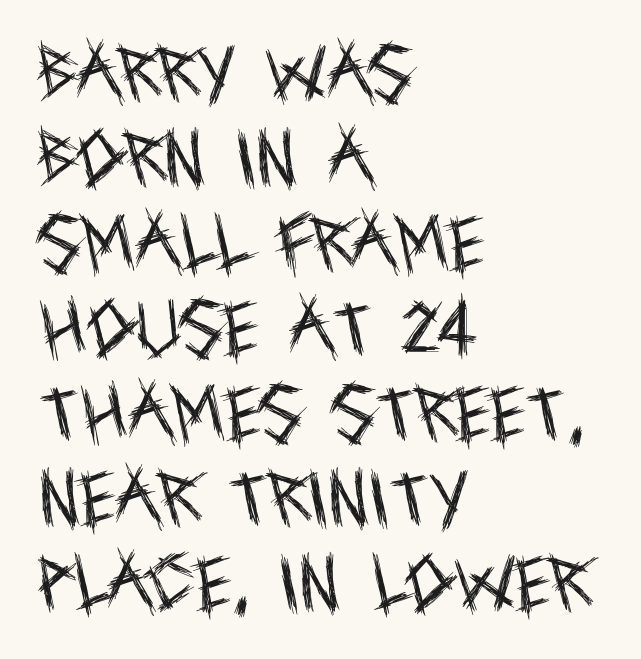
Italic? Not at all — the glyphs are vertical. The block of text has a typical density, with ordinary space between rows. Serif or sans? Sans — the stroke terminals are bare. No letter is thick-stroked: the sample isn't bold. Think of a printed novel: that variable character pitch is what you see here.
